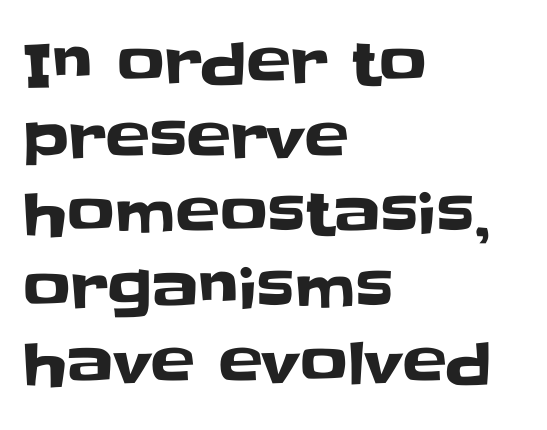
The image shows 59 px sans-serif type, upright; set left-aligned, normal line spacing (1.27x), normal letter spacing, not underlined; low stroke contrast and a large x-height.
